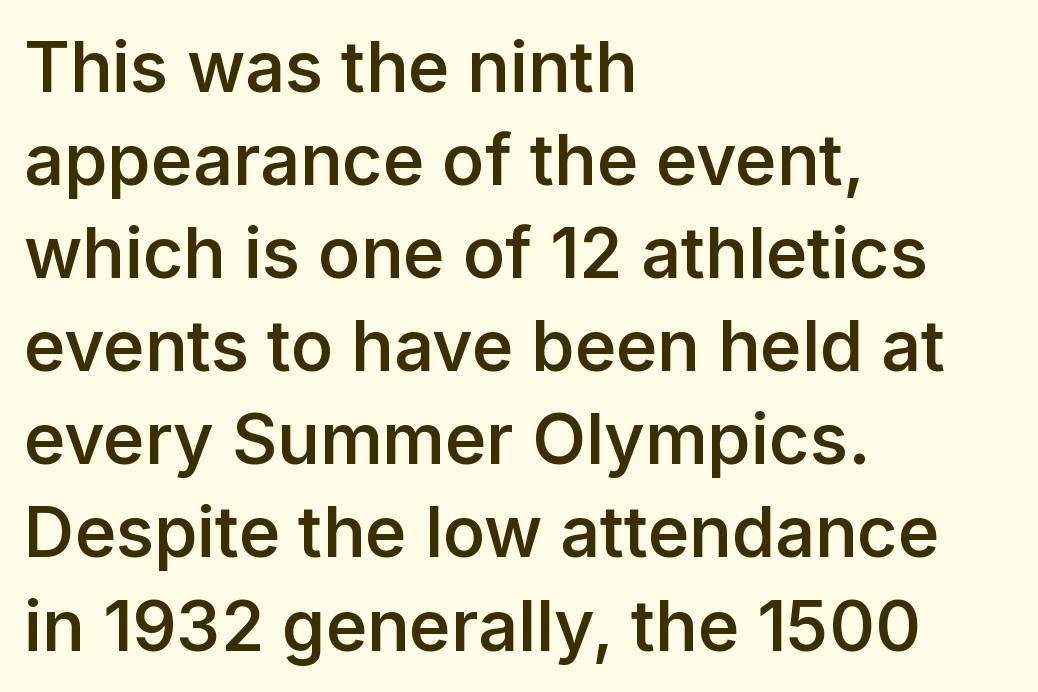
Decoration check: the copy has no underline. Characters remain perfectly vertical along every line. Note: no serifs on the glyphs. The rendering uses natural spacing where letterforms have individual widths. As a designer I'd log this as weight 600, semibold.
